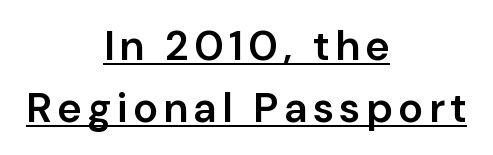
Q: Is the text bold? A: Semi-bold.
Q: Is the text italic (slanted)? A: No, it is upright.
Q: Is the typeface a serif or a sans-serif typeface? A: Sans-serif.
Q: Is the text underlined? A: Yes.
Q: How is the paragraph aligned? A: Centered.
Q: Is the spacing between lines tight, normal or loose? A: Normal.
Q: Width (condensed, normal, or wide)? A: Normal.
Q: Stroke contrast? A: Low.
Q: x-height? A: Medium.
Q: Monospaced? A: No.
